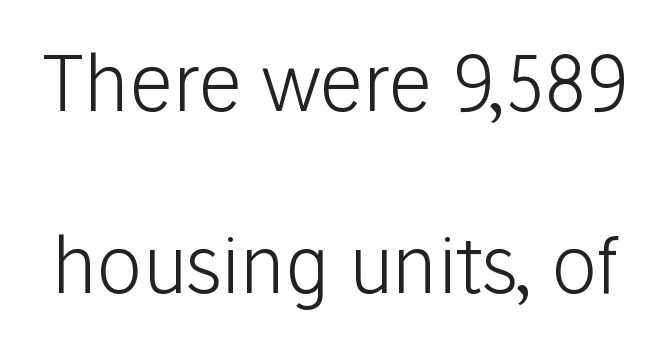
Q: Is the text bold? A: No.
Q: Is the text italic (slanted)? A: No, it is upright.
Q: Is the typeface a serif or a sans-serif typeface? A: Sans-serif.
Q: Is the text underlined? A: No.
Q: Is the spacing between letters normal or unusually wide? A: Normal.
Q: Is the spacing between lines tight, normal or loose? A: Loose.
Q: Width (condensed, normal, or wide)? A: Normal.
Q: Stroke contrast? A: Low.
Q: x-height? A: Medium.
Q: Monospaced? A: No.
